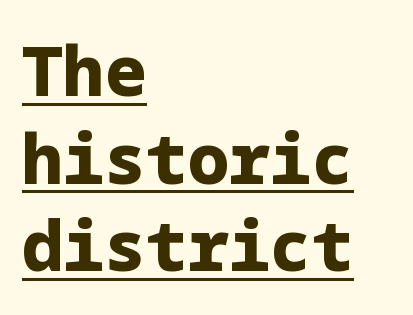
{"serif": "no", "italic": "no", "bold": "yes", "weight": "heavy", "width": "normal", "stroke_contrast": "low", "x_height": "medium", "underline": "yes", "align": "left", "line_spacing": "normal", "line_spacing_ratio": 1.27, "letter_spacing": "normal", "letter_spacing_em": 0.0, "glyph_px": 69}
